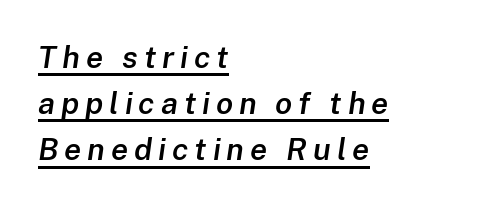
{"italic": "yes", "lean": "right", "slant_degrees": 8, "bold": "semi", "weight": "semibold", "width": "normal", "stroke_contrast": "low", "x_height": "medium", "monospaced": "no", "underline": "yes", "align": "left", "line_spacing": "normal", "line_spacing_ratio": 1.49, "glyph_px": 31}
